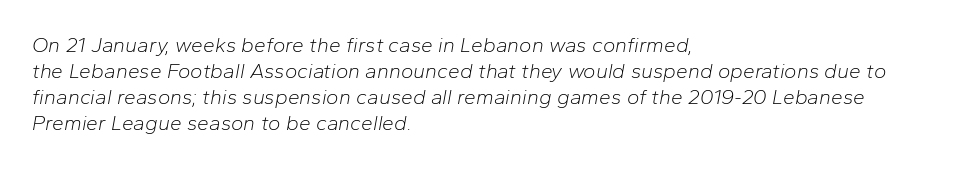
The image shows 21 px text type, italic (leaning right); set left-aligned, line spacing 1.24x, normal letter spacing, not underlined.
